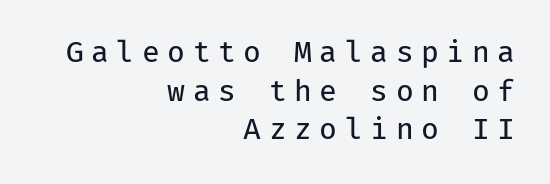
The image shows 29 px regular-weight sans-serif type, upright, monospaced; set right-aligned, normal line spacing (1.33x), unusually wide letter spacing (+0.26 em), not underlined; low stroke contrast and a medium x-height.
